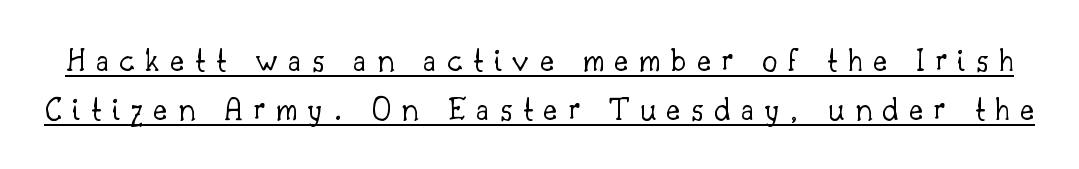
Q: Is the text bold? A: No.
Q: Is the text italic (slanted)? A: No, it is upright.
Q: Is the text underlined? A: Yes.
Q: Is the spacing between letters normal or unusually wide? A: Unusually wide.
Q: Is the spacing between lines tight, normal or loose? A: Normal.
Q: Width (condensed, normal, or wide)? A: Normal.
Q: Stroke contrast? A: Low.
Q: x-height? A: Small.
Q: Monospaced? A: No.
